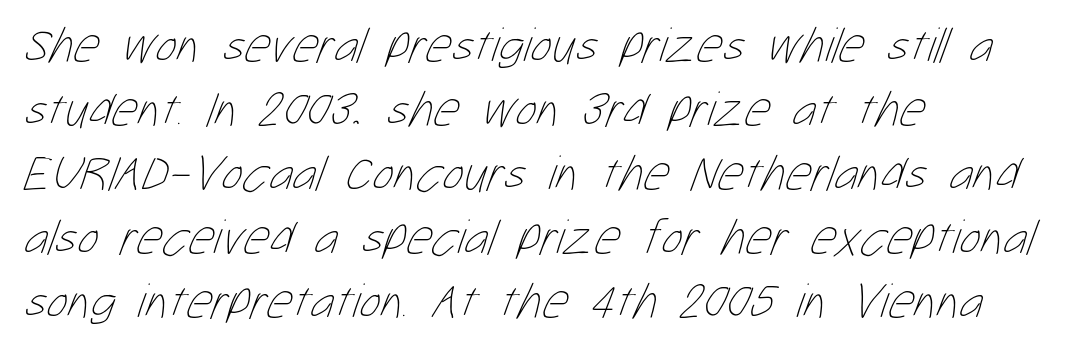
Q: Is the text bold? A: No.
Q: Is the text underlined? A: No.
Q: How is the paragraph aligned? A: Left-aligned.
Q: Is the spacing between letters normal or unusually wide? A: Normal.
Q: Is the spacing between lines tight, normal or loose? A: Normal.
Q: Width (condensed, normal, or wide)? A: Condensed.
Q: Stroke contrast? A: Low.
Q: x-height? A: Medium.
Q: Monospaced? A: No.
